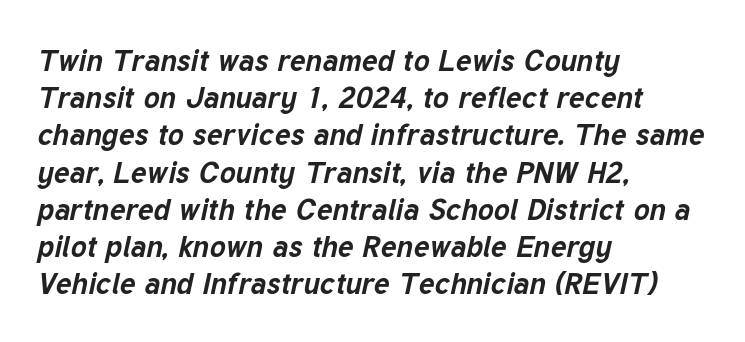
The image shows 30 px bold type, italic (leaning right); set left-aligned, line spacing 1.24x, normal letter spacing, not underlined; low stroke contrast and a medium x-height.
